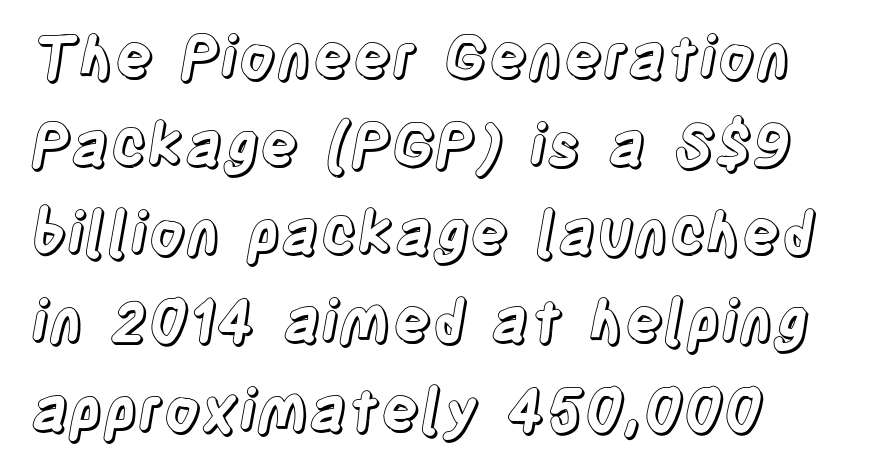
Q: Is the text italic (slanted)? A: Yes.
Q: Is the text underlined? A: No.
Q: How is the paragraph aligned? A: Left-aligned.
Q: Is the spacing between letters normal or unusually wide? A: Normal.
Q: Is the spacing between lines tight, normal or loose? A: Normal.
Q: Width (condensed, normal, or wide)? A: Condensed.
Q: x-height? A: Large.
Q: Monospaced? A: No.
